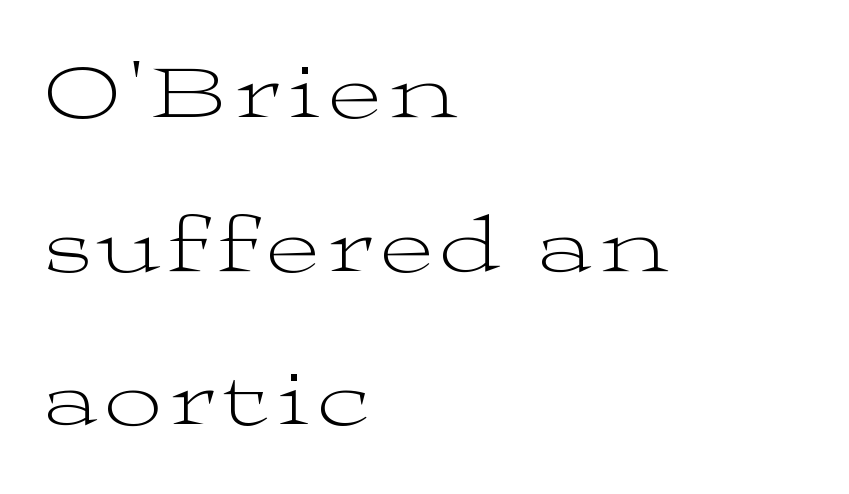
Layout note: lines flush left. No word sits above an underline. Serif or sans? Serif — the stroke terminals have little feet. Proportional: the letters do not fall into vertical columns.
